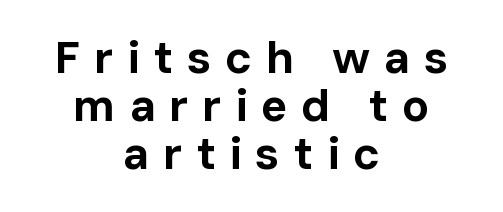
Line spacing here is tight. These words are printed bold, with thick strokes throughout. Think of a printed novel: that variable character pitch is what you see here. This sample uses expanded letter spacing, leaving extra air between glyphs. Does the copy run flush right? No — it is centered line by line. The space directly below the letters is spotless.
